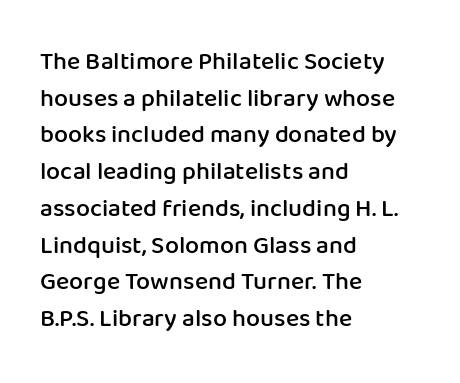
{"italic": "no", "bold": "semi", "underline": "no", "align": "left", "line_spacing": "normal", "line_spacing_ratio": 1.47, "letter_spacing": "normal", "letter_spacing_em": 0.0, "glyph_px": 25}
